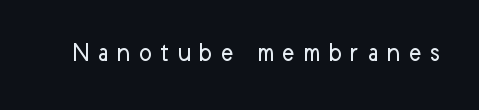
{"italic": "no", "bold": "no", "underline": "no", "letter_spacing": "wide", "letter_spacing_em": 0.31, "glyph_px": 27}
